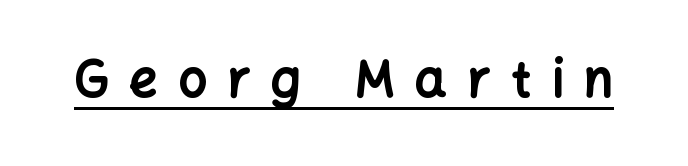
The image shows 50 px bold sans-serif type, upright; set unusually wide letter spacing (+0.41 em), underlined; low stroke contrast and a medium x-height.
